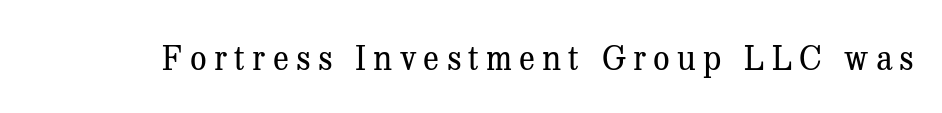
The typeface chosen for these lines features serifs. Here the glyphs are tracked loosely, breaking word shapes into spaced letters. The area under the type is left untouched. Does the lettering tilt? It doesn't — this is upright. Stem width sits at or under what a default text font uses. Think of a printed novel: that variable character pitch is what you see here.
